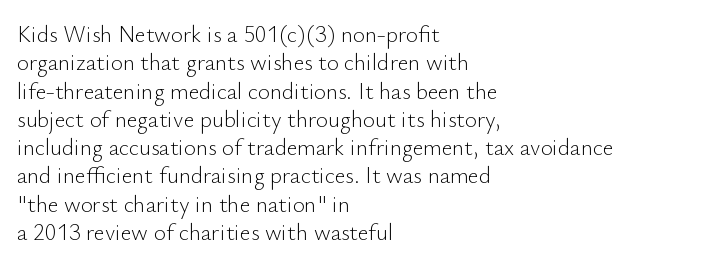
Nobody touched the tracking dial on this one. Visually the block forms a straight wall on the left and a jagged coastline on the right. Posture: upright roman. Beneath every word, the page is bare.
